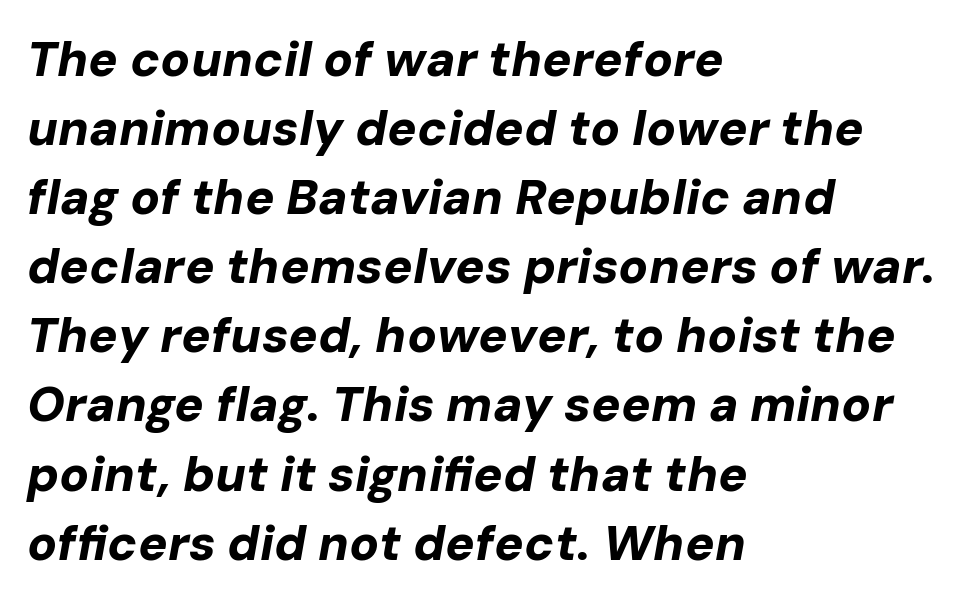
The image shows 49 px bold type, italic (leaning right); set left-aligned, normal line spacing (1.41x), normal letter spacing, not underlined; low stroke contrast and a medium x-height.
